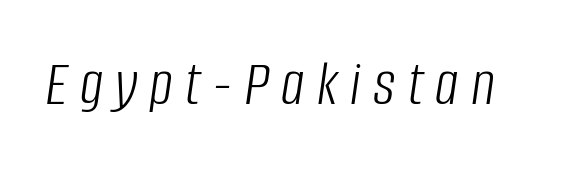
The image shows 65 px light, condensed type, italic (leaning right); set not underlined; low stroke contrast and a large x-height.
